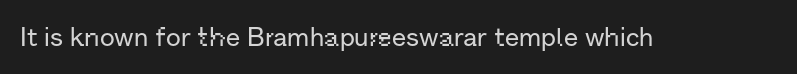
The image shows 26 px text type, upright; set normal letter spacing, not underlined.
